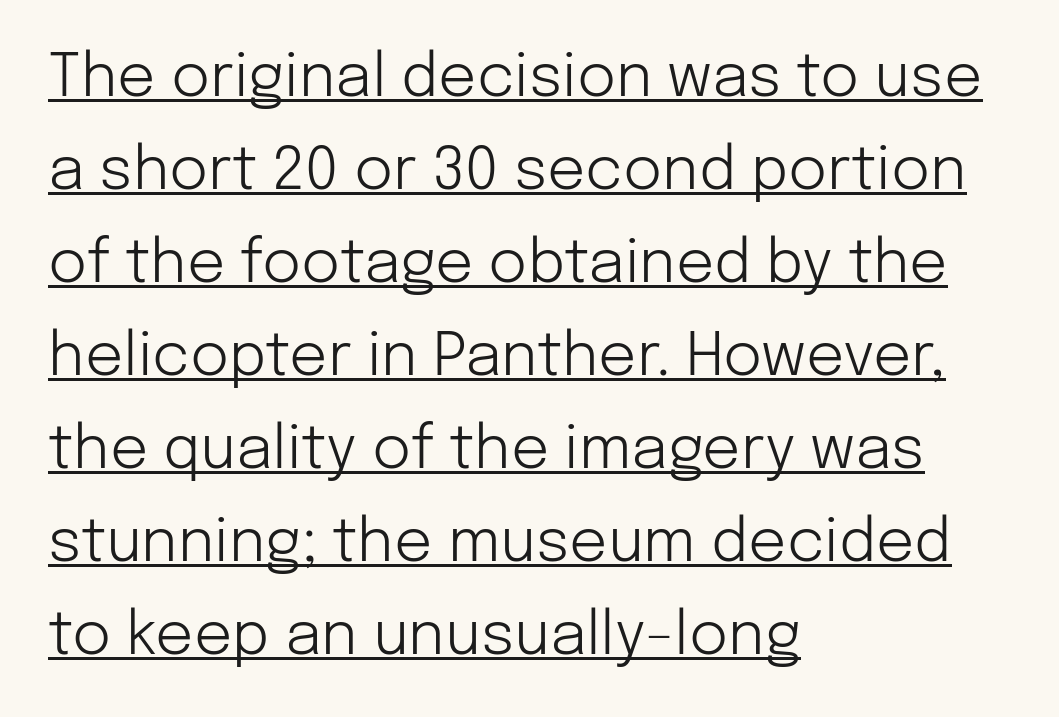
The image shows 60 px light sans-serif type, upright; set left-aligned, normal line spacing (1.55x), normal letter spacing, underlined; low stroke contrast and a medium x-height.
